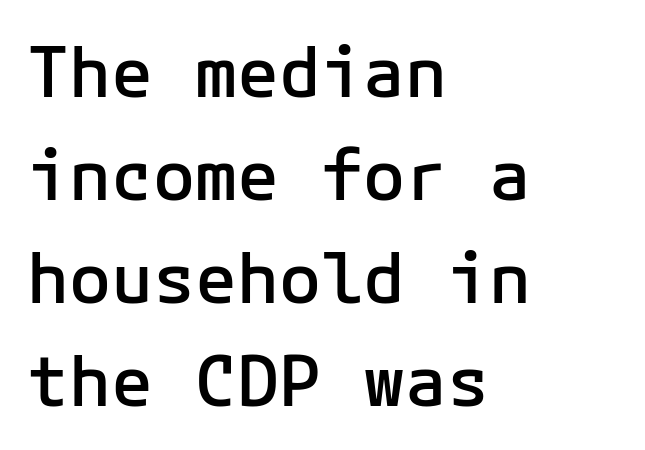
{"serif": "no", "italic": "no", "bold": "semi", "weight": "semibold", "width": "normal", "stroke_contrast": "low", "x_height": "medium", "monospaced": "yes", "underline": "no", "align": "left", "line_spacing": "normal", "line_spacing_ratio": 1.47, "letter_spacing": "normal", "letter_spacing_em": 0.0, "glyph_px": 70}
